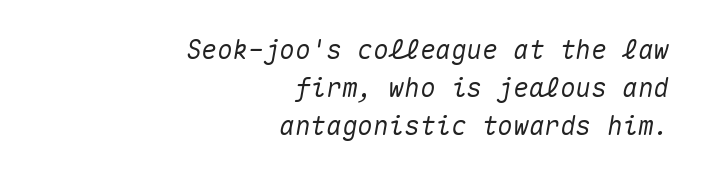
{"italic": "yes", "lean": "right", "slant_degrees": 10, "underline": "no", "align": "right", "line_spacing": "normal", "line_spacing_ratio": 1.47, "letter_spacing": "normal", "letter_spacing_em": 0.0, "glyph_px": 26}
